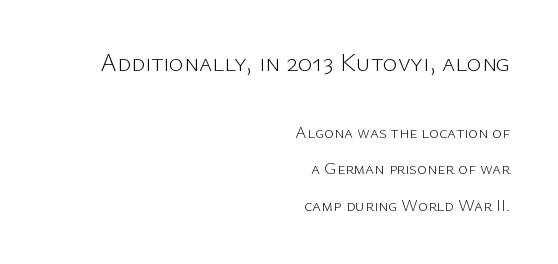
These lines are set flush right with a ragged left edge. This is roman type, the default non-slanted kind. A bare baseline throughout the passage. Caption: face not bold, strokes unweighted.
